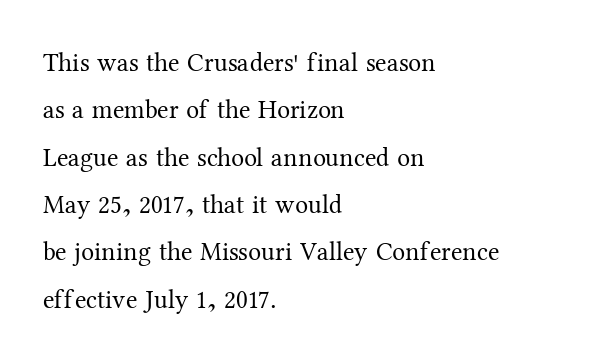
{"italic": "no", "bold": "no", "underline": "no", "align": "left", "line_spacing_ratio": 1.82, "letter_spacing": "normal", "letter_spacing_em": 0.0, "glyph_px": 26}
